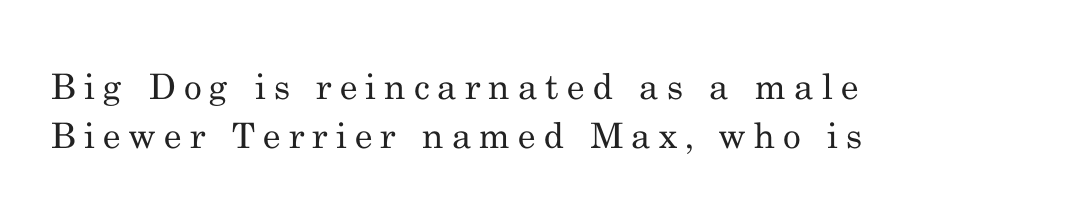
The image shows 35 px regular-weight serif type, upright; set left-aligned, normal line spacing (1.41x), unusually wide letter spacing (+0.23 em), not underlined; medium stroke contrast and a small x-height.
